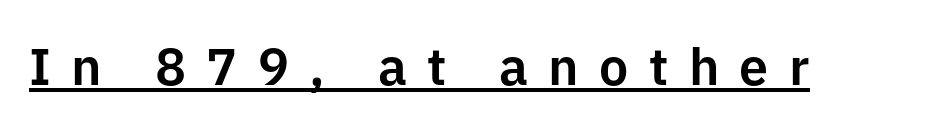
Q: Is the text italic (slanted)? A: No, it is upright.
Q: Is the typeface a serif or a sans-serif typeface? A: Sans-serif.
Q: Is the text underlined? A: Yes.
Q: Is the spacing between letters normal or unusually wide? A: Unusually wide.
Q: Width (condensed, normal, or wide)? A: Normal.
Q: Stroke contrast? A: Low.
Q: x-height? A: Medium.
Q: Monospaced? A: No.
